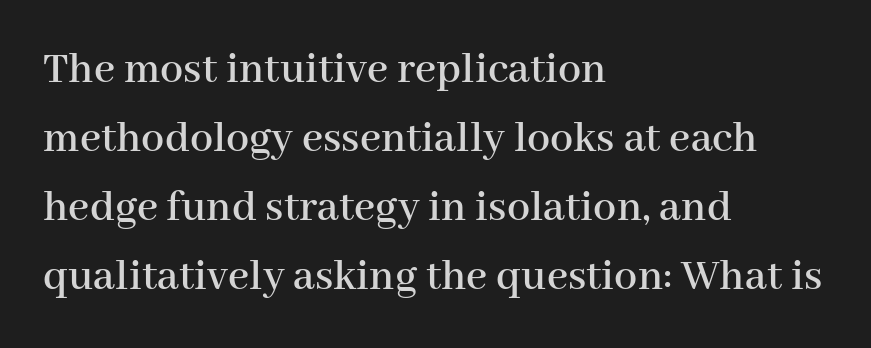
{"serif": "yes", "italic": "no", "width": "normal", "stroke_contrast": "high", "x_height": "medium", "monospaced": "no", "underline": "no", "align": "left", "line_spacing": "normal", "line_spacing_ratio": 1.5, "letter_spacing": "normal", "letter_spacing_em": 0.0, "glyph_px": 46}
